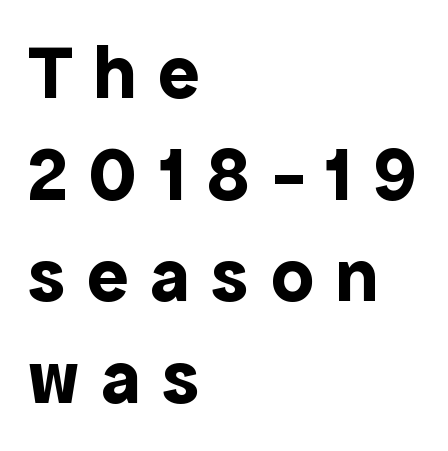
The lines in this sample share a left origin and differ only in where they stop. Letterform terminals end flat and unadorned throughout the passage. This is heavy type, rendered in bold. The face used here is proportionally spaced, like ordinary book or web type. The font's upright variant was chosen for this text. The area under the type is left untouched.
